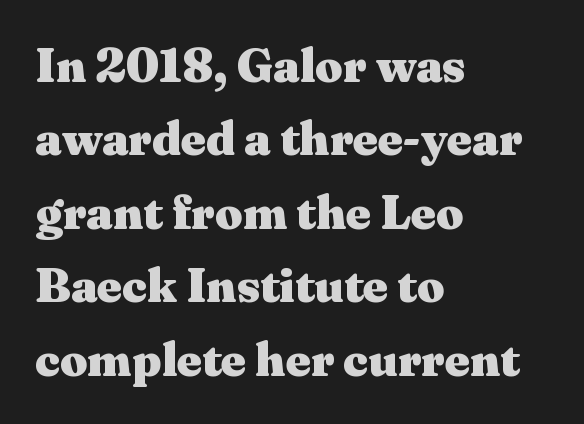
Q: Is the text bold? A: Yes.
Q: Is the text italic (slanted)? A: No, it is upright.
Q: Is the typeface a serif or a sans-serif typeface? A: Serif.
Q: Is the text underlined? A: No.
Q: How is the paragraph aligned? A: Left-aligned.
Q: Is the spacing between letters normal or unusually wide? A: Normal.
Q: Is the spacing between lines tight, normal or loose? A: Normal.
Q: Width (condensed, normal, or wide)? A: Wide.
Q: Stroke contrast? A: Medium.
Q: x-height? A: Medium.
Q: Monospaced? A: No.
